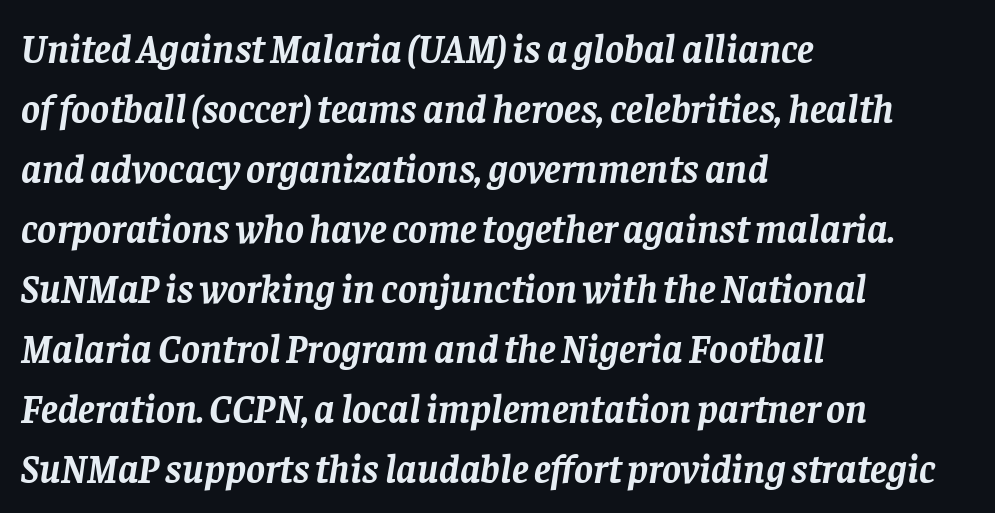
An italicized treatment has been applied to the whole sample. This rendering leaves character spacing at its baseline value. If you drew a ruler down the left edge, every line would touch it. Is there much room between lines? A standard amount, neither cramped nor airy. Is this a sans? No — the strokes have serifs. Weight: bold.
